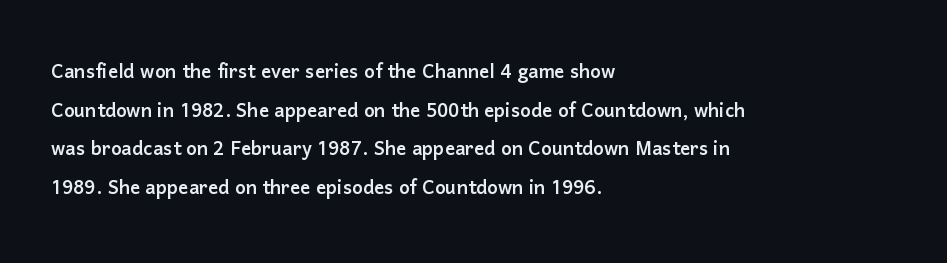
Inter-character spacing is left at the font's built-in metrics. Quick note: underline off. Horizontal alignment here is leftward, the default for most running prose. Posture: vertical. Line spacing here is normal.
